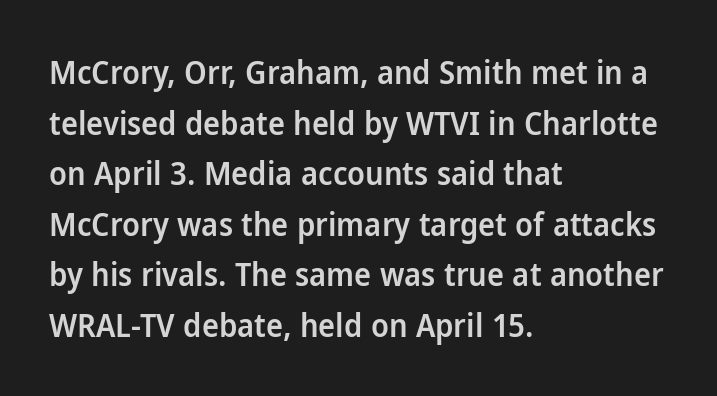
{"serif": "no", "italic": "no", "bold": "semi", "weight": "semibold", "width": "normal", "stroke_contrast": "low", "x_height": "medium", "monospaced": "no", "underline": "no", "align": "left", "line_spacing": "normal", "line_spacing_ratio": 1.58, "letter_spacing": "normal", "letter_spacing_em": 0.0, "glyph_px": 32}
